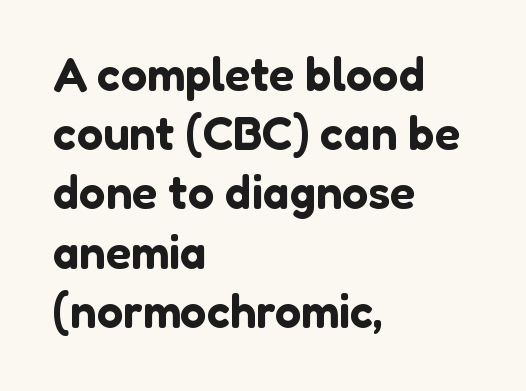
A roman cut, with each character standing at attention. A clean baseline with only descenders dipping below it. Note: no serifs on the glyphs. Which margin do the lines hug? The left one — the right edge is uneven. These lines keep a tight, regular rhythm from letter to letter. The rendering uses natural spacing where letterforms have individual widths.
